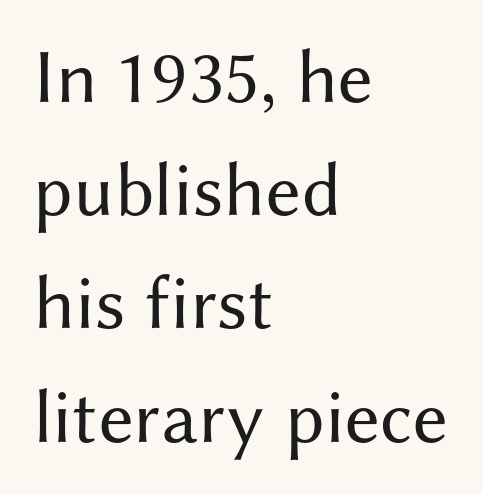
{"serif": "no", "italic": "no", "bold": "no", "weight": "regular", "width": "normal", "stroke_contrast": "medium", "x_height": "medium", "monospaced": "no", "underline": "no", "align": "left", "line_spacing": "normal", "line_spacing_ratio": 1.47, "letter_spacing": "normal", "letter_spacing_em": 0.0, "glyph_px": 77}
